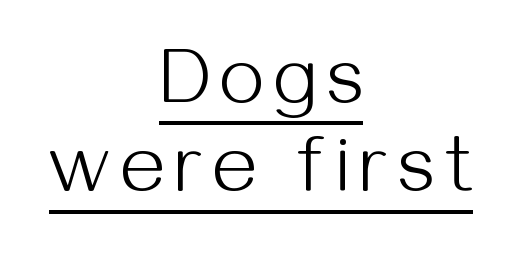
{"serif": "no", "italic": "no", "bold": "no", "weight": "light", "width": "normal", "stroke_contrast": "medium", "x_height": "medium", "monospaced": "no", "underline": "yes", "align": "center", "line_spacing": "tight", "line_spacing_ratio": 1.12, "glyph_px": 79}
